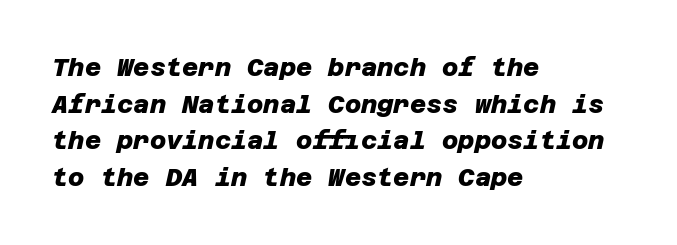
Line spacing here is normal. Nobody touched the tracking dial on this one. Students, this is bold: see how much ink each stroke carries. Descender tails drop into unmarked territory.
